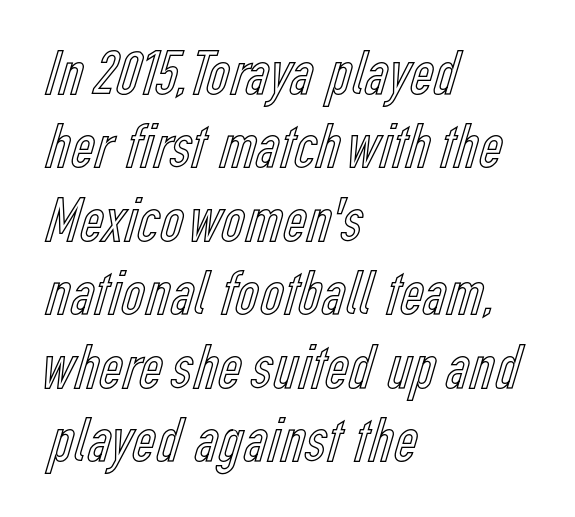
{"width": "condensed", "x_height": "medium", "monospaced": "no", "underline": "no", "align": "left", "line_spacing": "tight", "line_spacing_ratio": 1.13, "letter_spacing": "normal", "letter_spacing_em": 0.0, "glyph_px": 65}
